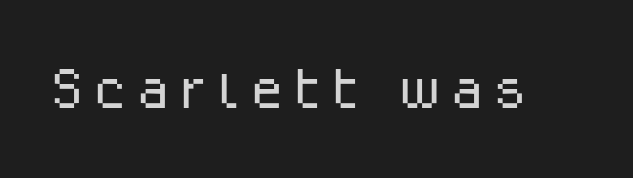
Q: Is the text bold? A: No.
Q: Is the text italic (slanted)? A: No, it is upright.
Q: Is the typeface a serif or a sans-serif typeface? A: Sans-serif.
Q: Is the text underlined? A: No.
Q: Width (condensed, normal, or wide)? A: Normal.
Q: Stroke contrast? A: Low.
Q: x-height? A: Medium.
Q: Monospaced? A: No.
